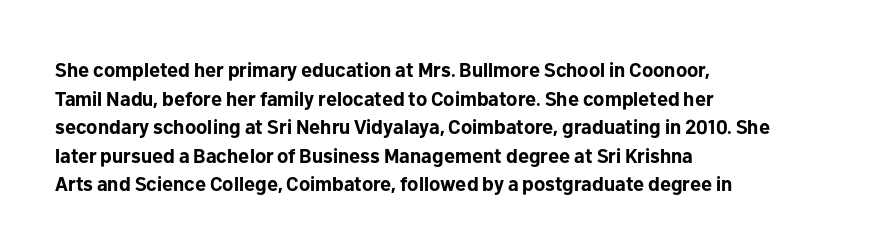
The image shows 20 px bold type, upright; set left-aligned, normal line spacing (1.43x), normal letter spacing, not underlined.
